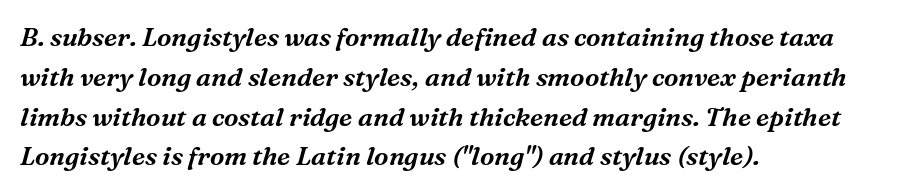
{"italic": "yes", "lean": "right", "slant_degrees": 16, "underline": "no", "align": "left", "line_spacing": "normal", "line_spacing_ratio": 1.53, "letter_spacing": "normal", "letter_spacing_em": 0.0, "glyph_px": 26}
